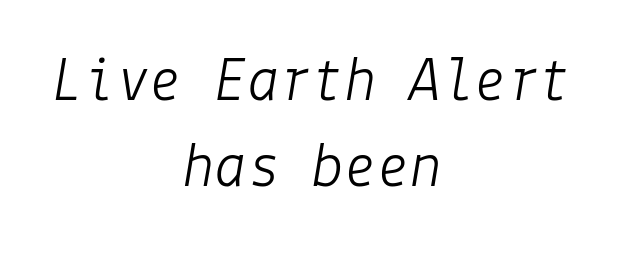
Q: Is the text bold? A: No.
Q: Is the text italic (slanted)? A: Yes, it leans right by about 9 degrees.
Q: Is the text underlined? A: No.
Q: How is the paragraph aligned? A: Centered.
Q: Is the spacing between letters normal or unusually wide? A: Normal.
Q: Is the spacing between lines tight, normal or loose? A: Normal.
Q: Width (condensed, normal, or wide)? A: Normal.
Q: Stroke contrast? A: Low.
Q: x-height? A: Medium.
